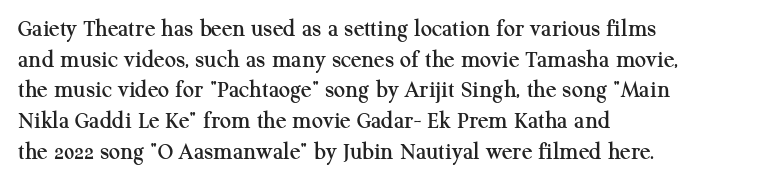
{"italic": "no", "underline": "no", "align": "left", "line_spacing_ratio": 1.23, "letter_spacing": "normal", "letter_spacing_em": 0.0, "glyph_px": 25}
